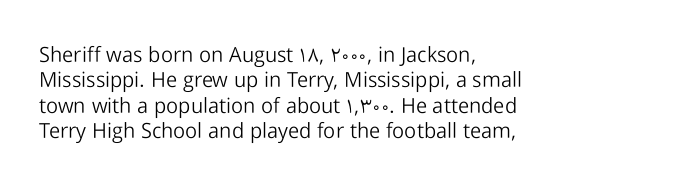
A bare baseline throughout the passage. Line beginnings align vertically; line endings do not. This sample uses plain, unmodified letter spacing. Posture: straight, roman, zero tilt. Is this a heavy cut? Hardly; it is regular or lighter.
